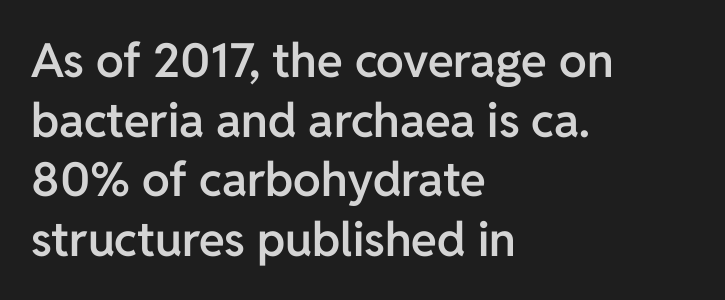
The image shows 47 px semibold sans-serif type, upright; set left-aligned, normal line spacing (1.27x), normal letter spacing, not underlined; low stroke contrast and a medium x-height.
